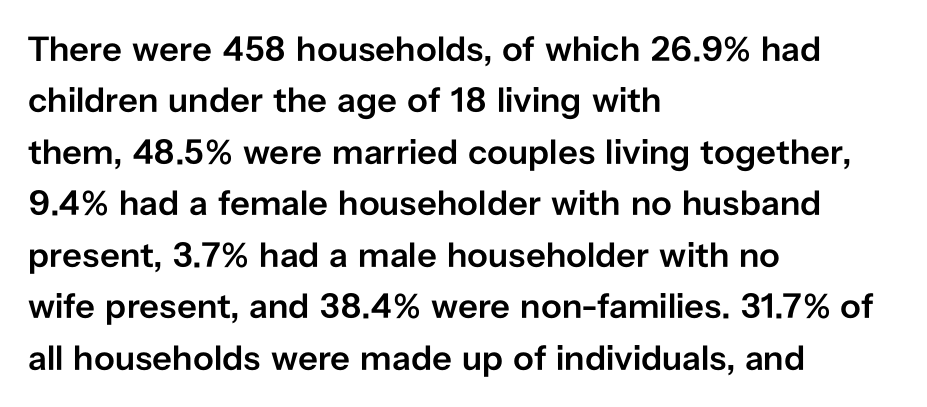
The image shows 35 px semibold sans-serif type, upright; set left-aligned, normal line spacing (1.47x), normal letter spacing, not underlined; low stroke contrast and a medium x-height.
